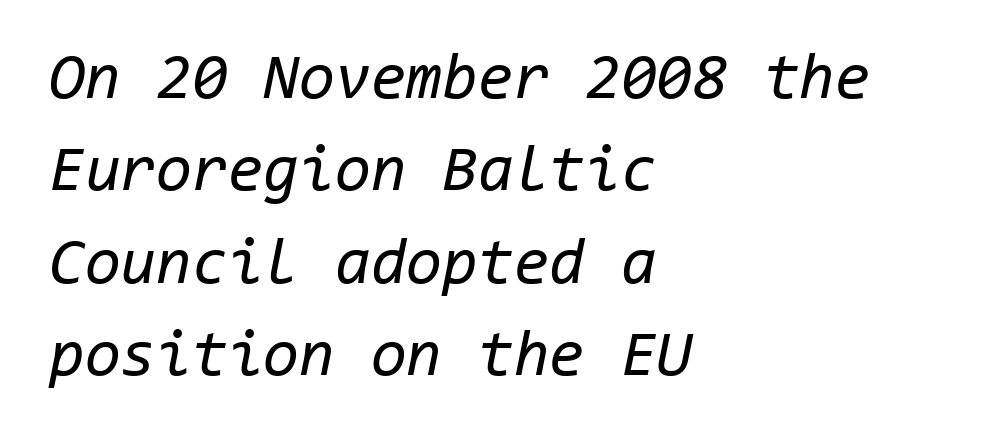
The image shows 65 px regular-weight type, italic (leaning right), monospaced; set left-aligned, normal line spacing (1.42x), normal letter spacing, not underlined; low stroke contrast and a medium x-height.
